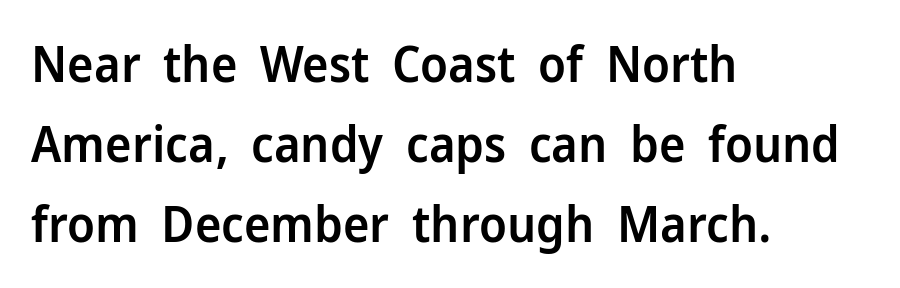
Q: Is the text bold? A: Semi-bold.
Q: Is the text italic (slanted)? A: No, it is upright.
Q: Is the typeface a serif or a sans-serif typeface? A: Sans-serif.
Q: Is the text underlined? A: No.
Q: How is the paragraph aligned? A: Left-aligned.
Q: Is the spacing between letters normal or unusually wide? A: Normal.
Q: Is the spacing between lines tight, normal or loose? A: Normal.
Q: Width (condensed, normal, or wide)? A: Normal.
Q: Stroke contrast? A: Low.
Q: x-height? A: Medium.
Q: Monospaced? A: No.
